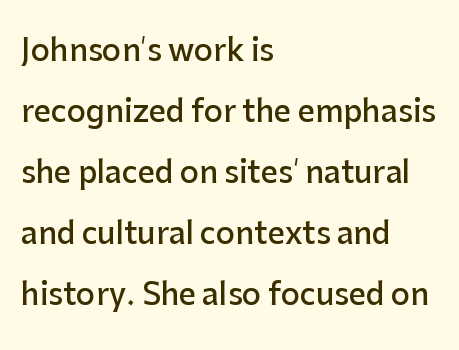
Q: Is the text bold? A: Semi-bold.
Q: Is the text italic (slanted)? A: No, it is upright.
Q: Is the typeface a serif or a sans-serif typeface? A: Sans-serif.
Q: Is the text underlined? A: No.
Q: How is the paragraph aligned? A: Left-aligned.
Q: Is the spacing between letters normal or unusually wide? A: Normal.
Q: Is the spacing between lines tight, normal or loose? A: Loose.
Q: Width (condensed, normal, or wide)? A: Normal.
Q: Stroke contrast? A: Low.
Q: x-height? A: Medium.
Q: Monospaced? A: No.
